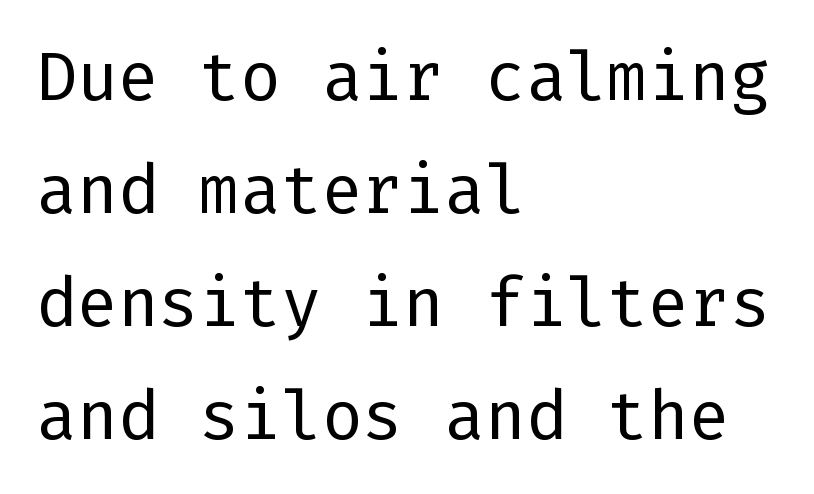
Observe the ordinary spacing: letters are neighbours, not strangers. The typeface chosen for these lines omits serifs. Rendered with straight, roman letterforms. This block has exactly the height ordinary leading produces. Bare-footed words on every line. If you drew a ruler down the left edge, every line would touch it.
